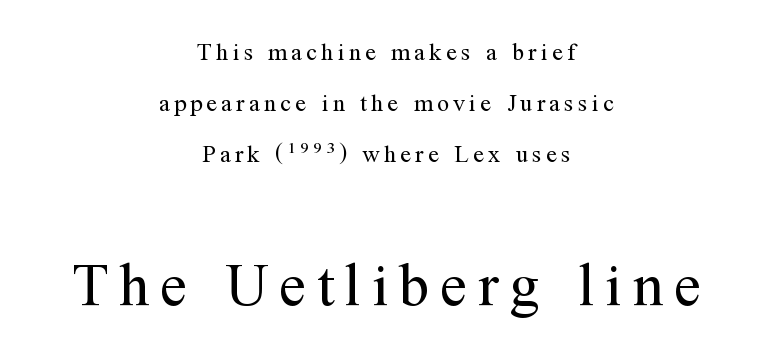
{"serif": "yes", "italic": "no", "bold": "no", "weight": "regular", "width": "normal", "stroke_contrast": "medium", "x_height": "medium", "monospaced": "no", "underline": "no", "align": "center", "line_spacing": "loose", "line_spacing_ratio": 2.13, "larger_block": "second", "size_ratio": 2.5, "glyph_px": 60}
